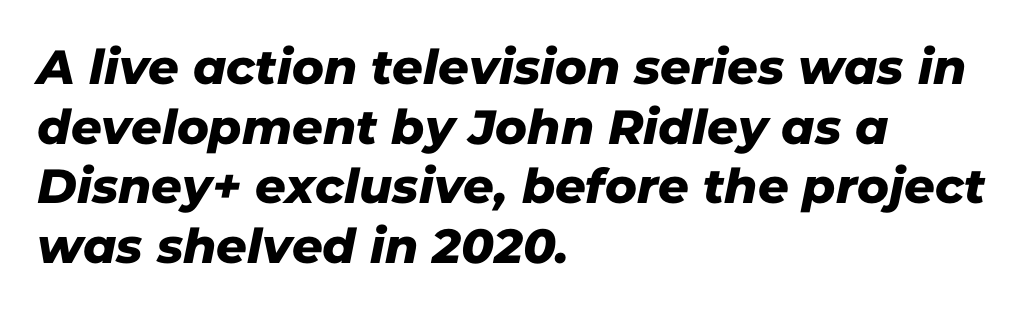
{"serif": "no", "width": "normal", "stroke_contrast": "low", "x_height": "medium", "monospaced": "no", "underline": "no", "align": "left", "line_spacing_ratio": 1.24, "letter_spacing": "normal", "letter_spacing_em": 0.0, "glyph_px": 48}
